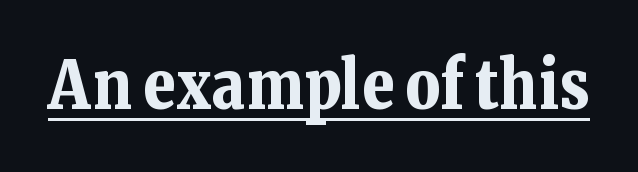
{"serif": "yes", "italic": "no", "bold": "yes", "weight": "bold", "width": "normal", "stroke_contrast": "low", "x_height": "medium", "monospaced": "no", "underline": "yes", "letter_spacing": "normal", "letter_spacing_em": 0.0, "glyph_px": 66}
